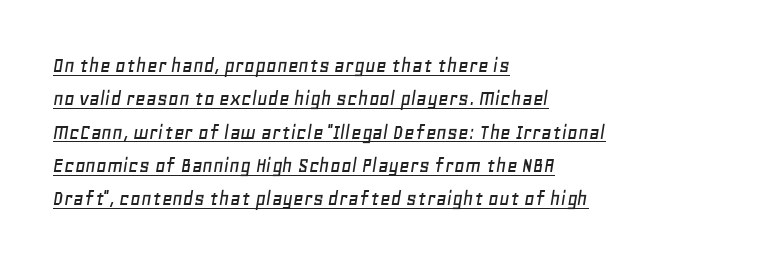
Q: Is the text italic (slanted)? A: Yes, it leans right by about 11 degrees.
Q: Is the text underlined? A: Yes.
Q: How is the paragraph aligned? A: Left-aligned.
Q: Is the spacing between letters normal or unusually wide? A: Normal.
Q: Is the spacing between lines tight, normal or loose? A: Normal.
